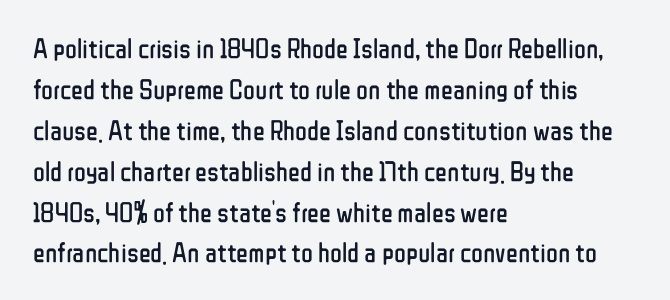
The image shows 28 px regular-weight, condensed sans-serif type, upright; set left-aligned, normal line spacing (1.46x), normal letter spacing, not underlined; low stroke contrast and a medium x-height.
